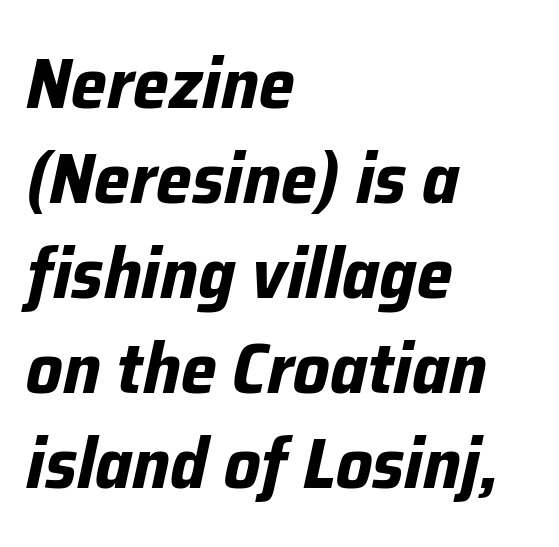
Lines of text with bare space underneath. The face used here is rendered with its standard letterfit. Chunky letters — that's bold for sure. Reading down the column, the eye jumps a familiar distance to each next line. The ragged edge is on the right, which tells us the setting is flush left. Is this a fixed-width face? No — the glyphs have proportional, varying widths.
